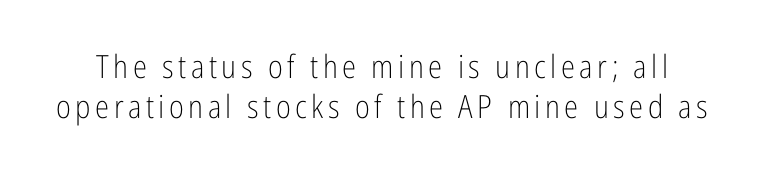
{"serif": "no", "italic": "no", "bold": "no", "weight": "light", "width": "condensed", "stroke_contrast": "low", "x_height": "medium", "monospaced": "no", "underline": "no", "line_spacing_ratio": 1.24, "glyph_px": 32}
